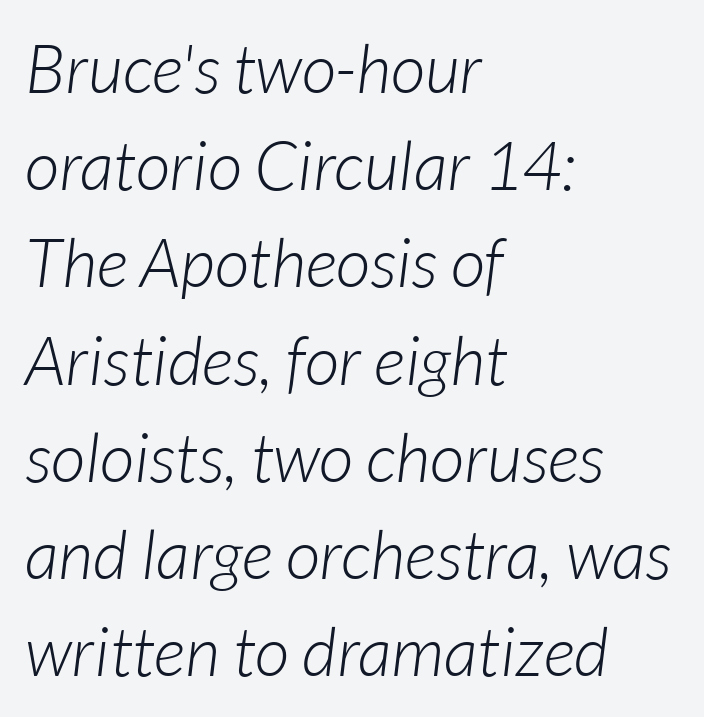
A typesetter would call this zero additional tracking. Each line starts at the same left margin while the right side varies. No letter is thick-stroked: the sample isn't bold. Yep, that's italic — everything's leaning.
